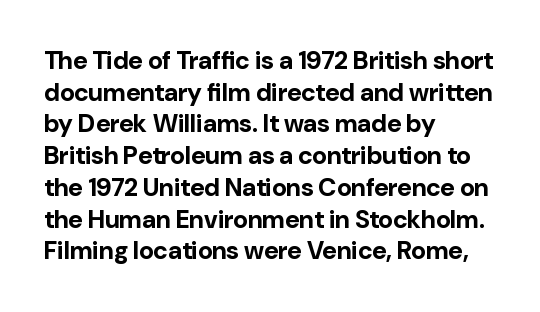
Short and long lines alike share a common starting point at left. The vertical gap from one line to the next is medium. Does the lettering tilt? It doesn't — this is upright. Underline: absent. The tracking reads as untouched default to a designer's eye. Chunky letters — that's bold for sure.
